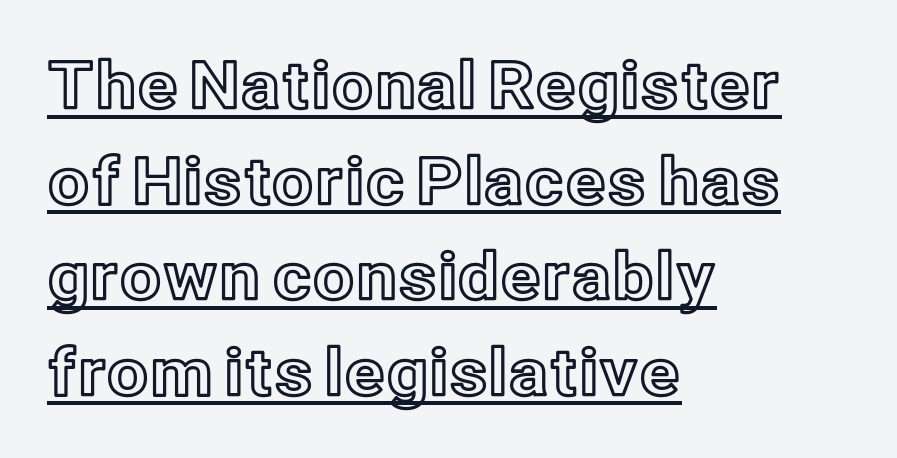
The image shows 65 px text type, upright; set left-aligned, normal line spacing (1.47x), normal letter spacing, underlined; a medium x-height.
